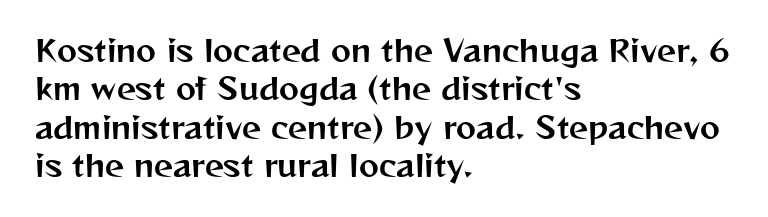
The image shows 30 px sans-serif type, upright; set left-aligned, normal line spacing (1.28x), normal letter spacing, not underlined; medium stroke contrast and a medium x-height.
